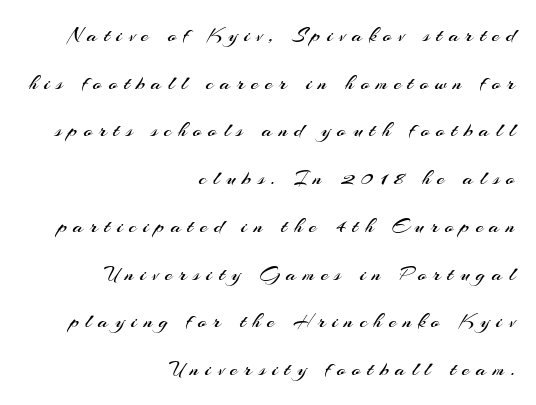
Q: Is the text bold? A: No.
Q: Is the text italic (slanted)? A: Yes.
Q: Is the text underlined? A: No.
Q: How is the paragraph aligned? A: Right-aligned.
Q: Is the spacing between letters normal or unusually wide? A: Unusually wide.
Q: Is the spacing between lines tight, normal or loose? A: Loose.
